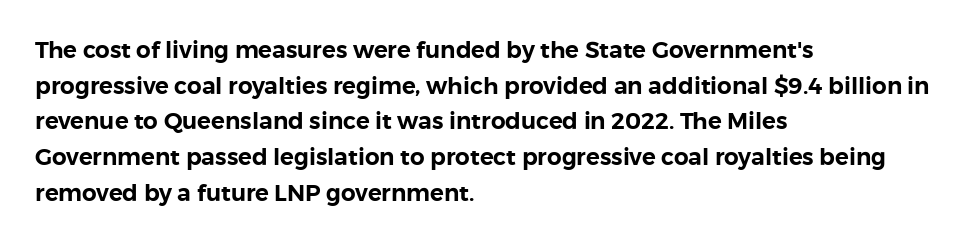
{"italic": "no", "underline": "no", "align": "left", "line_spacing": "normal", "line_spacing_ratio": 1.55, "letter_spacing": "normal", "letter_spacing_em": 0.0, "glyph_px": 23}
